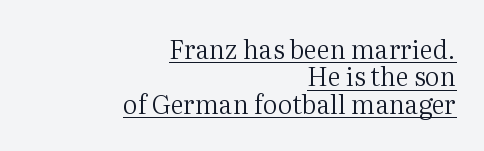
The image shows 26 px text type, upright; set right-aligned, tight line spacing (1.05x), normal letter spacing, underlined.
